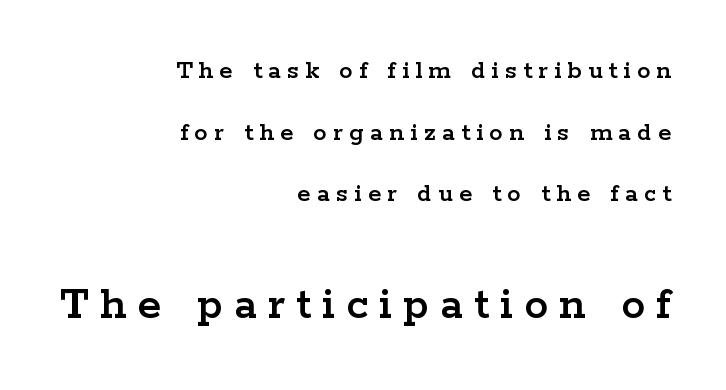
{"serif": "yes", "italic": "no", "width": "wide", "stroke_contrast": "low", "x_height": "medium", "monospaced": "no", "underline": "no", "align": "right", "line_spacing": "loose", "line_spacing_ratio": 2.28, "letter_spacing": "wide", "letter_spacing_em": 0.23, "larger_block": "second", "size_ratio": 1.78, "glyph_px": 48}
